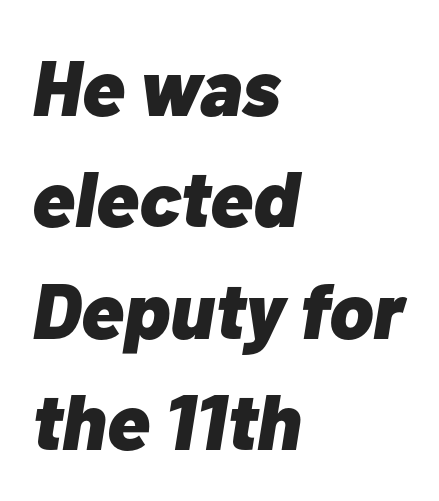
The glyphs look as if they've been sheared to an angle. Leading matches the norm, producing a regular column. Looks like regular typesetting: each glyph gets only the width it needs. This sample uses plain, unmodified letter spacing. Underline: absent. A classic flush-left, rag-right setting is used for this passage.
